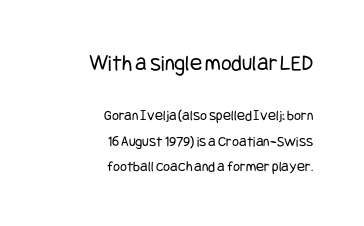
The image shows 23 px text type, upright; set right-aligned, normal line spacing (1.7x), normal letter spacing, not underlined; the first (top) block is 1.53x larger.
